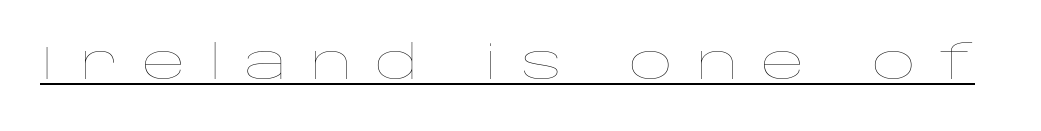
Q: Is the text bold? A: No.
Q: Is the text italic (slanted)? A: No, it is upright.
Q: Is the text underlined? A: Yes.
Q: Is the spacing between letters normal or unusually wide? A: Unusually wide.
Q: Width (condensed, normal, or wide)? A: Wide.
Q: Stroke contrast? A: Low.
Q: x-height? A: Large.
Q: Monospaced? A: No.
